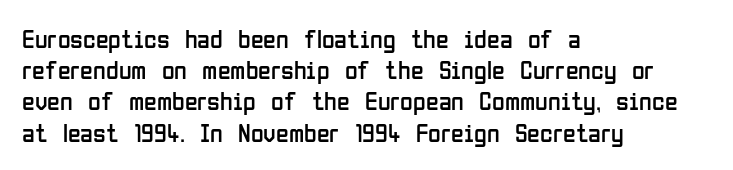
One-word summary of the alignment: left. In terms of letterspacing, this is plain default setting. The words here are not underlined. The characters are drawn with everyday or finer stroke widths. The letters stand straight up with perfectly vertical stems.
